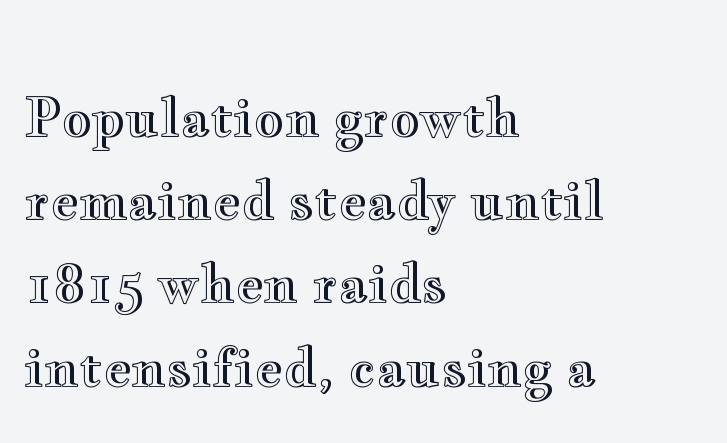
{"italic": "no", "width": "wide", "x_height": "small", "monospaced": "no", "underline": "no", "align": "left", "line_spacing": "normal", "line_spacing_ratio": 1.57, "letter_spacing": "normal", "letter_spacing_em": 0.0, "glyph_px": 53}
